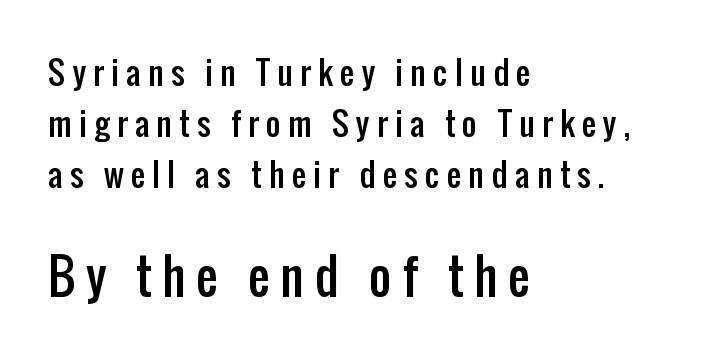
The image shows 48 px condensed sans-serif type, upright; set left-aligned, normal line spacing (1.6x), unusually wide letter spacing (+0.23 em), not underlined; the second (bottom) block is 1.5x larger; low stroke contrast and a medium x-height.
